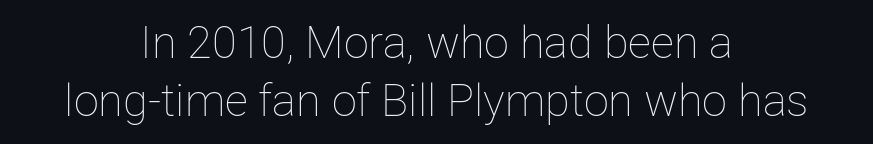
The image shows 45 px thin type, upright; set centered, normal line spacing (1.29x), normal letter spacing, not underlined; low stroke contrast and a medium x-height.
